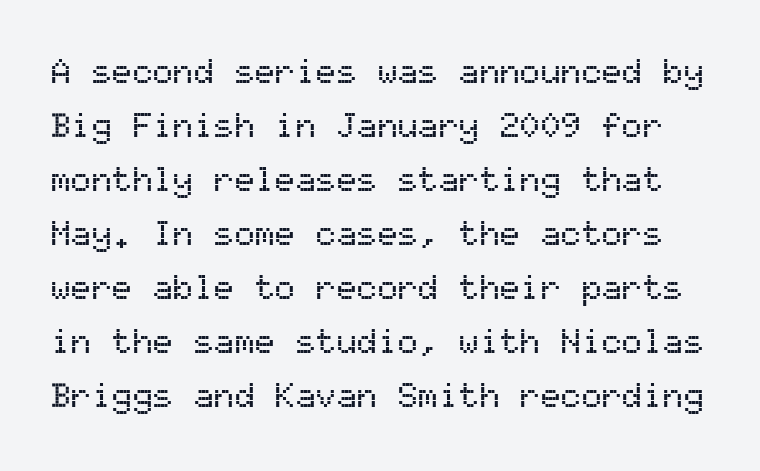
{"serif": "no", "italic": "no", "width": "normal", "stroke_contrast": "medium", "x_height": "medium", "monospaced": "yes", "underline": "no", "line_spacing": "normal", "line_spacing_ratio": 1.59, "letter_spacing": "normal", "letter_spacing_em": 0.0, "glyph_px": 34}
